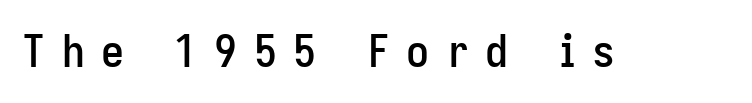
Q: Is the text italic (slanted)? A: No, it is upright.
Q: Is the typeface a serif or a sans-serif typeface? A: Sans-serif.
Q: Is the text underlined? A: No.
Q: Is the spacing between letters normal or unusually wide? A: Unusually wide.
Q: Width (condensed, normal, or wide)? A: Condensed.
Q: Stroke contrast? A: Low.
Q: x-height? A: Medium.
Q: Monospaced? A: No.
